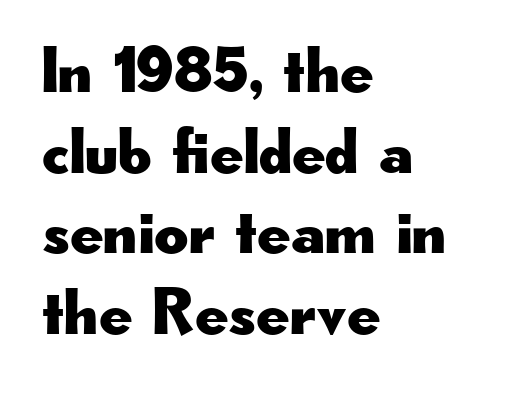
{"serif": "no", "italic": "no", "width": "wide", "stroke_contrast": "low", "x_height": "small", "monospaced": "no", "underline": "no", "align": "left", "line_spacing_ratio": 1.22, "letter_spacing": "normal", "letter_spacing_em": 0.0, "glyph_px": 66}
